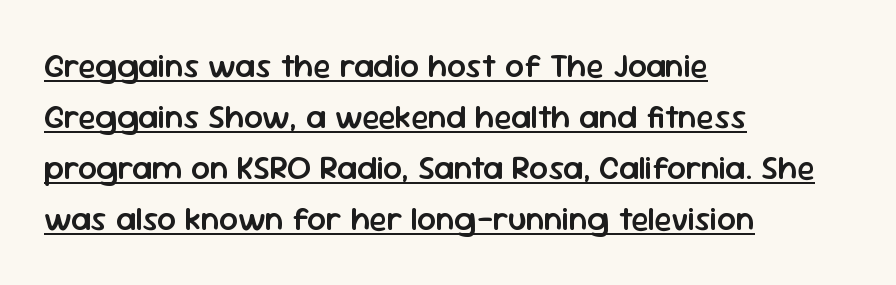
Nobody touched the tracking dial on this one. Leading: standard. The face used here appears with an underline applied. Notice the strokes are somewhat thickened but not fully heavy: this is a semibold.
